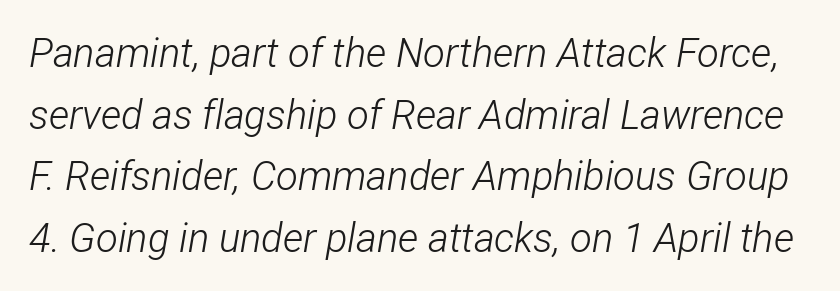
The specimen reads as italic at a glance. Think standard paragraph weight, or any step lighter than that. The letters advance in unequal steps, a hallmark of proportional type. Nobody touched the tracking dial on this one. The space beneath each line is pristine and unruled. Line spacing here is normal.
